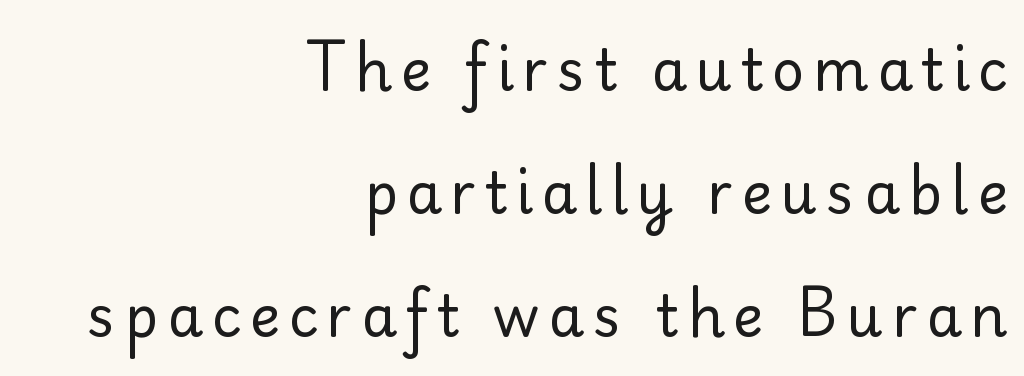
The image shows 57 px regular-weight serif type, upright; set right-aligned, loose line spacing (2.16x), not underlined; low stroke contrast and a small x-height.
